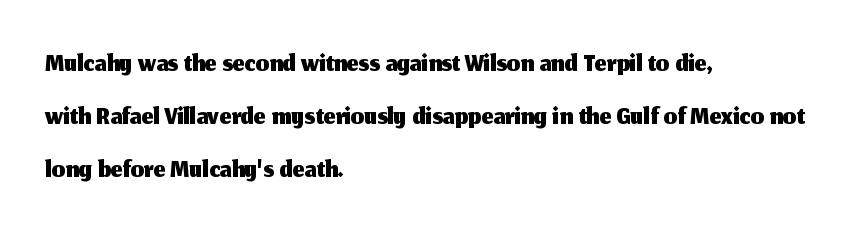
Q: Is the text italic (slanted)? A: No, it is upright.
Q: Is the typeface a serif or a sans-serif typeface? A: Sans-serif.
Q: Is the text underlined? A: No.
Q: How is the paragraph aligned? A: Left-aligned.
Q: Is the spacing between letters normal or unusually wide? A: Normal.
Q: Is the spacing between lines tight, normal or loose? A: Normal.
Q: Width (condensed, normal, or wide)? A: Normal.
Q: Stroke contrast? A: Medium.
Q: x-height? A: Medium.
Q: Monospaced? A: No.
